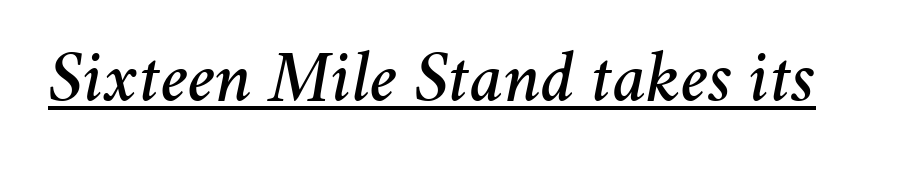
Q: Is the text italic (slanted)? A: Yes, it leans right by about 11 degrees.
Q: Is the text underlined? A: Yes.
Q: Is the spacing between letters normal or unusually wide? A: Normal.
Q: Width (condensed, normal, or wide)? A: Normal.
Q: Stroke contrast? A: Medium.
Q: x-height? A: Medium.
Q: Monospaced? A: No.
